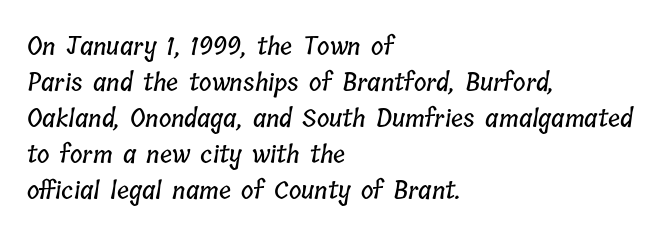
The space between consecutive lines is moderate. The typesetter chose a ragged-right arrangement here. Words appear dense and cohesive because spacing is normal. Letters rest on an invisible, unmarked baseline.
